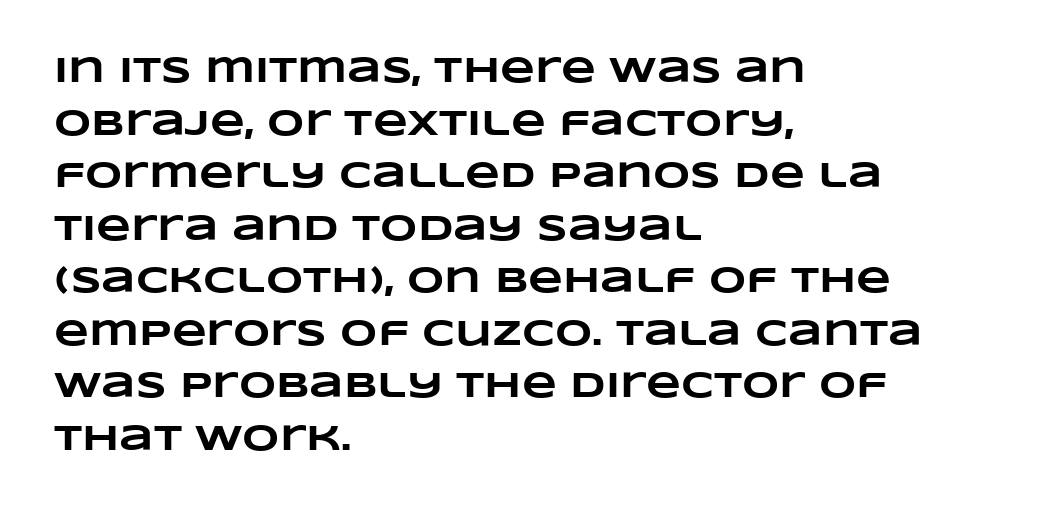
A typesetter would call this proportional, since set widths differ per character. Each row of text sits above clean, open space. Letter spacing: default. The leading is moderate, giving the passage an even texture. The font is running at its bold setting.
